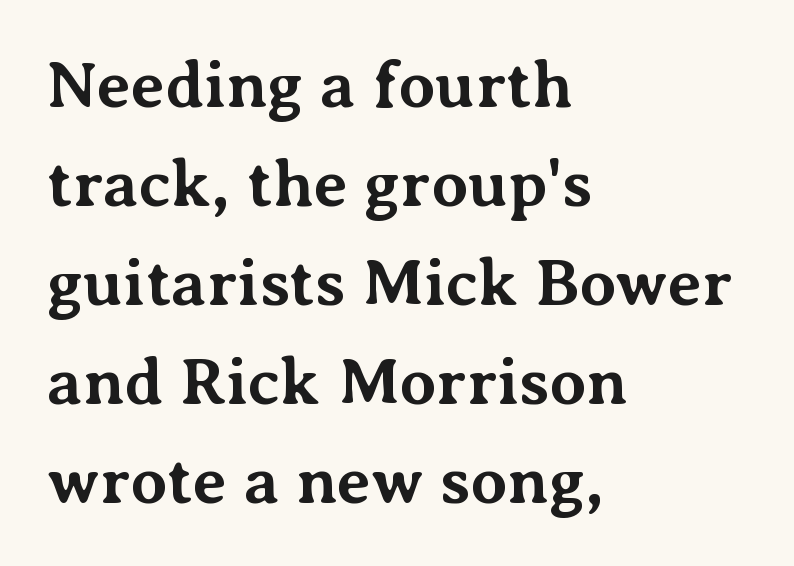
Q: Is the text bold? A: Yes.
Q: Is the text italic (slanted)? A: No, it is upright.
Q: Is the typeface a serif or a sans-serif typeface? A: Serif.
Q: Is the text underlined? A: No.
Q: How is the paragraph aligned? A: Left-aligned.
Q: Is the spacing between letters normal or unusually wide? A: Normal.
Q: Is the spacing between lines tight, normal or loose? A: Normal.
Q: Width (condensed, normal, or wide)? A: Normal.
Q: Stroke contrast? A: Medium.
Q: x-height? A: Medium.
Q: Monospaced? A: No.
